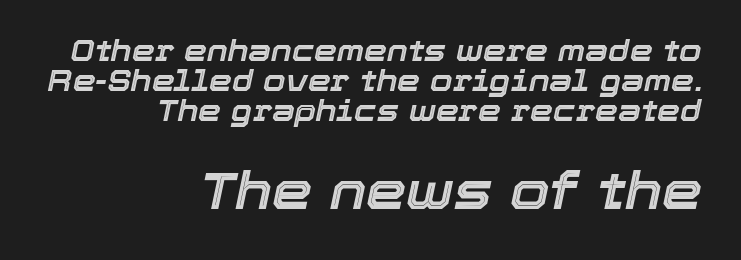
Q: Is the text italic (slanted)? A: Yes, it leans right by about 12 degrees.
Q: Is the text underlined? A: No.
Q: How is the paragraph aligned? A: Right-aligned.
Q: Is the spacing between letters normal or unusually wide? A: Normal.
Q: Is the spacing between lines tight, normal or loose? A: Tight.
Q: Which block of text is set in a larger size, the first (top) or the second (bottom)? A: The second (bottom) one.
Q: Width (condensed, normal, or wide)? A: Normal.
Q: x-height? A: Medium.
Q: Monospaced? A: No.
